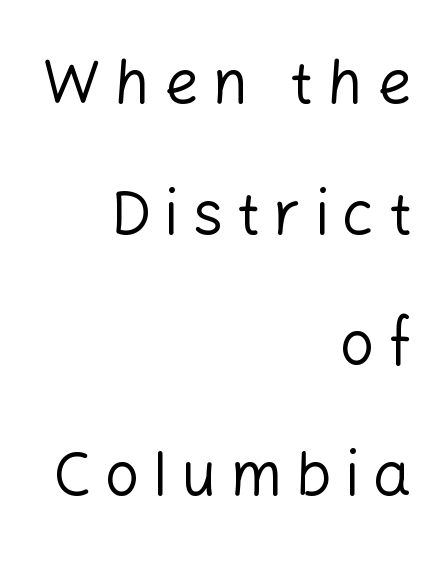
This is roman type, the default non-slanted kind. The type family on display is of the sans-serif kind. This rendering features lettering with no underline. Each letter keeps its own natural width here, so spacing adapts to shape. How would I describe the line gaps? Wide and relaxed.
